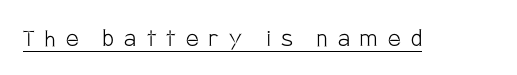
The string is rendered with underlining switched on. Do the characters align in a grid? No, the font is proportional. Typographically, this falls in the sans-serif category. Italic? Not at all — the glyphs are vertical. Vertical stems look standard width or narrower in stroke. Between one letter and the next there's a generous, obvious gap.
